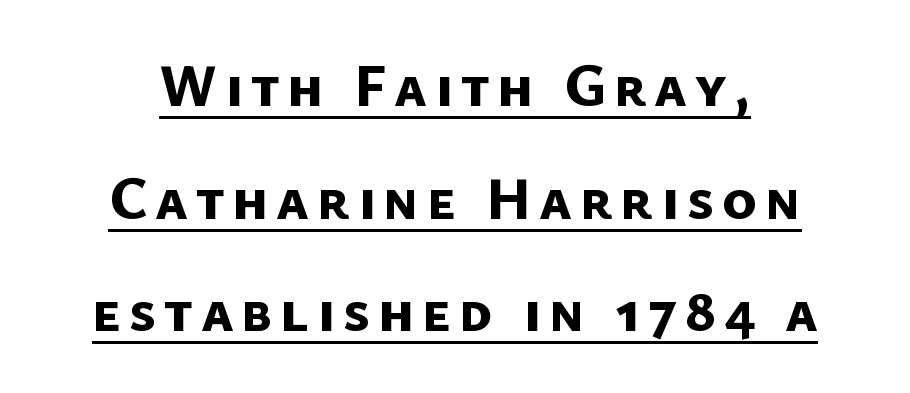
{"serif": "no", "bold": "yes", "weight": "bold", "width": "normal", "stroke_contrast": "low", "x_height": "medium", "monospaced": "no", "underline": "yes", "align": "center", "line_spacing": "loose", "line_spacing_ratio": 1.91, "glyph_px": 59}
